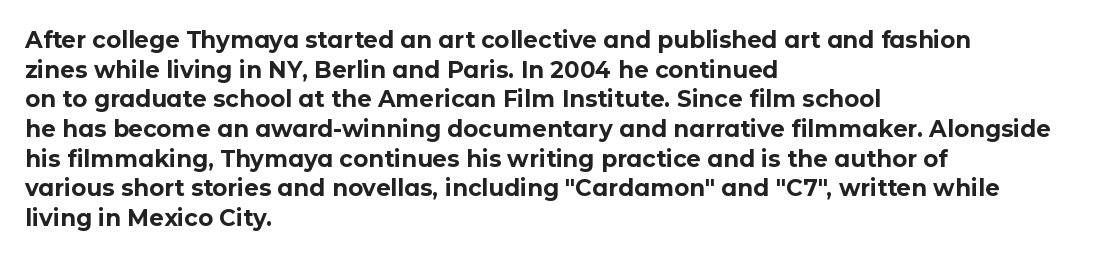
Q: Is the text bold? A: Yes.
Q: Is the text italic (slanted)? A: No, it is upright.
Q: Is the text underlined? A: No.
Q: How is the paragraph aligned? A: Left-aligned.
Q: Is the spacing between letters normal or unusually wide? A: Normal.
Q: Is the spacing between lines tight, normal or loose? A: Normal.
